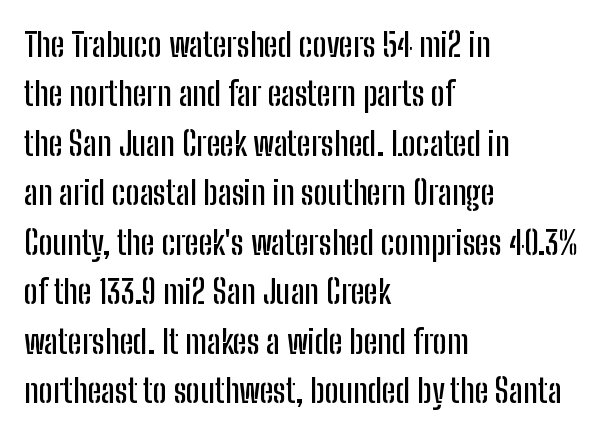
The image shows 33 px condensed sans-serif type, upright; set left-aligned, normal line spacing (1.5x), normal letter spacing, not underlined; low stroke contrast and a medium x-height.
